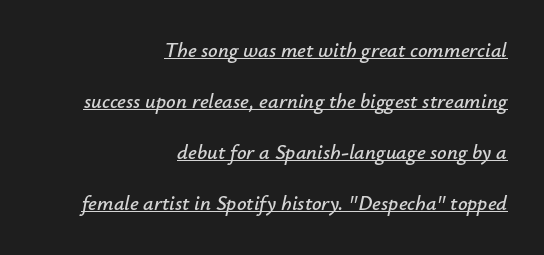
Q: Is the text italic (slanted)? A: Yes, it leans right by about 12 degrees.
Q: Is the text underlined? A: Yes.
Q: How is the paragraph aligned? A: Right-aligned.
Q: Is the spacing between letters normal or unusually wide? A: Normal.
Q: Is the spacing between lines tight, normal or loose? A: Loose.
